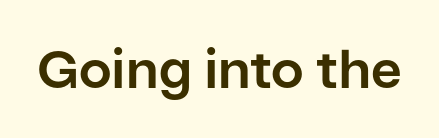
Nobody touched the tracking dial on this one. Character widths vary here, with narrow letters taking less room than wide ones. Heft: maximum for text — a bold. To sum up the face: it is a sans, with no serifs. Unmarked baselines from the first word to the last.
